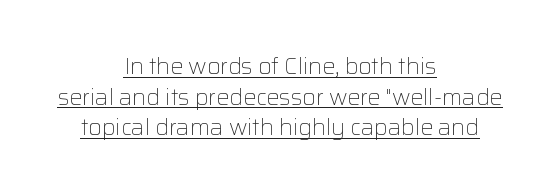
{"italic": "no", "bold": "no", "underline": "yes", "align": "center", "line_spacing": "normal", "line_spacing_ratio": 1.33, "letter_spacing": "normal", "letter_spacing_em": 0.0, "glyph_px": 23}
